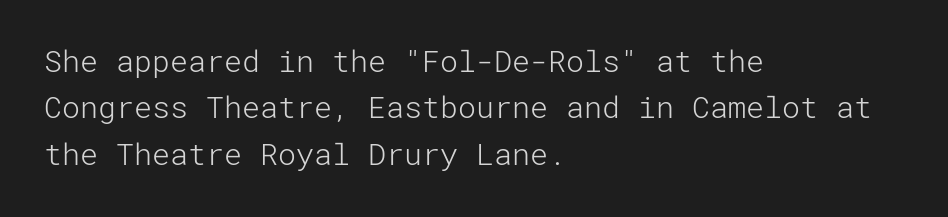
The image shows 30 px light sans-serif type, upright; set left-aligned, normal line spacing (1.55x), normal letter spacing, not underlined; low stroke contrast and a medium x-height.
